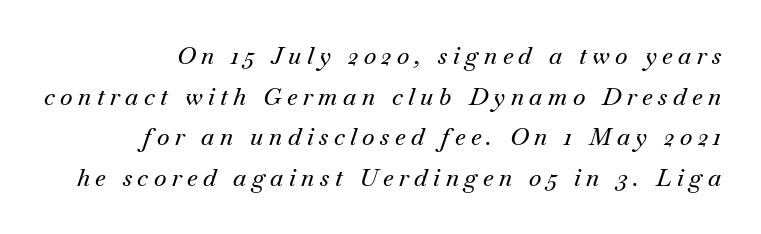
{"italic": "yes", "lean": "right", "slant_degrees": 18, "underline": "no", "align": "right", "line_spacing": "normal", "line_spacing_ratio": 1.69, "letter_spacing": "wide", "letter_spacing_em": 0.23, "glyph_px": 24}
